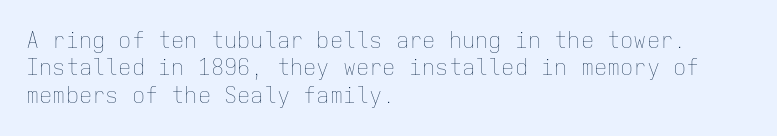
Q: Is the text bold? A: No.
Q: Is the text italic (slanted)? A: No, it is upright.
Q: Is the text underlined? A: No.
Q: How is the paragraph aligned? A: Left-aligned.
Q: Is the spacing between letters normal or unusually wide? A: Normal.
